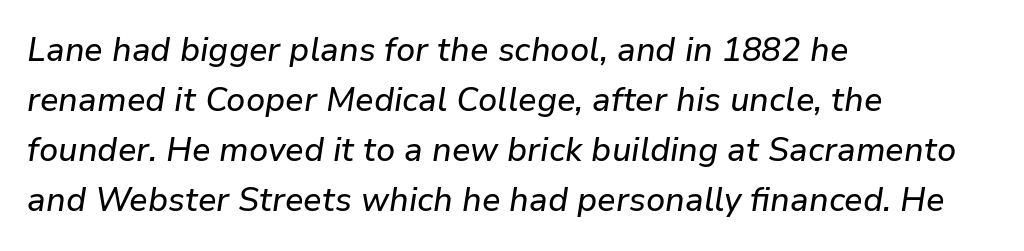
Q: Is the text italic (slanted)? A: Yes, it leans right by about 9 degrees.
Q: Is the text underlined? A: No.
Q: How is the paragraph aligned? A: Left-aligned.
Q: Is the spacing between letters normal or unusually wide? A: Normal.
Q: Is the spacing between lines tight, normal or loose? A: Normal.
Q: Width (condensed, normal, or wide)? A: Normal.
Q: Stroke contrast? A: Low.
Q: x-height? A: Medium.
Q: Monospaced? A: No.
